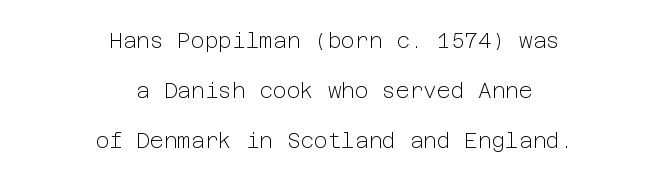
The image shows 21 px text type, upright; set centered, loose line spacing (2.37x), normal letter spacing, not underlined.
